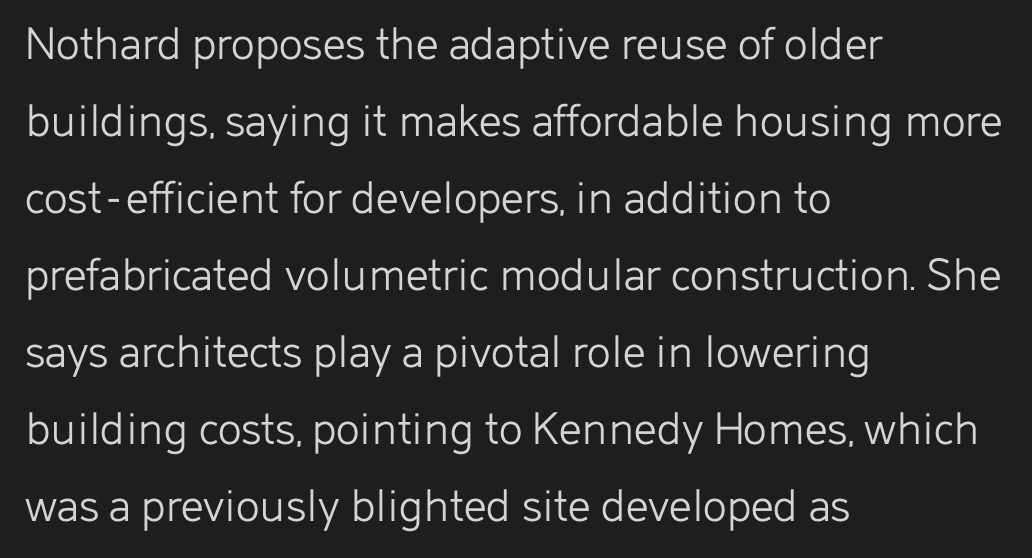
{"serif": "no", "italic": "no", "bold": "no", "weight": "light", "width": "normal", "stroke_contrast": "low", "x_height": "medium", "monospaced": "no", "underline": "no", "align": "left", "line_spacing": "normal", "line_spacing_ratio": 1.54, "letter_spacing": "normal", "letter_spacing_em": 0.0, "glyph_px": 50}
